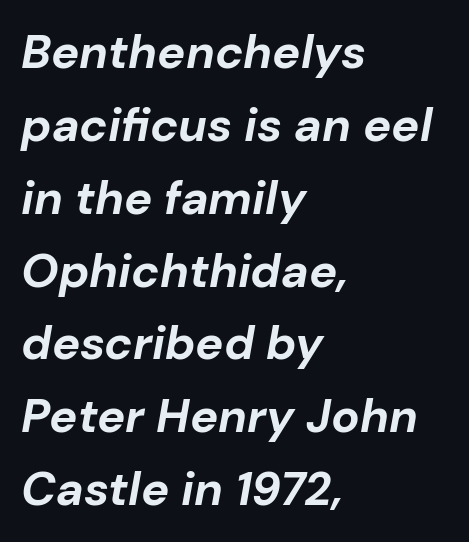
{"italic": "yes", "lean": "right", "slant_degrees": 10, "bold": "yes", "weight": "bold", "width": "normal", "stroke_contrast": "low", "x_height": "medium", "monospaced": "no", "underline": "no", "align": "left", "line_spacing": "normal", "line_spacing_ratio": 1.55, "letter_spacing": "normal", "letter_spacing_em": 0.0, "glyph_px": 47}
